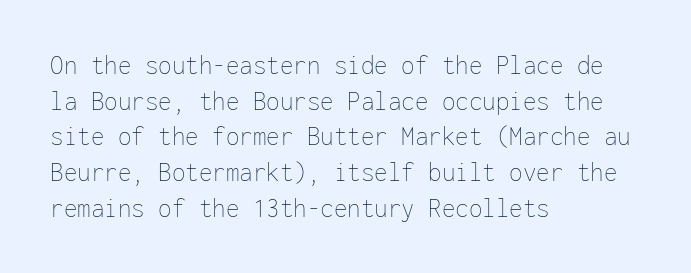
Q: Is the text bold? A: No.
Q: Is the text italic (slanted)? A: No, it is upright.
Q: Is the text underlined? A: No.
Q: How is the paragraph aligned? A: Left-aligned.
Q: Is the spacing between letters normal or unusually wide? A: Normal.
Q: Is the spacing between lines tight, normal or loose? A: Normal.
